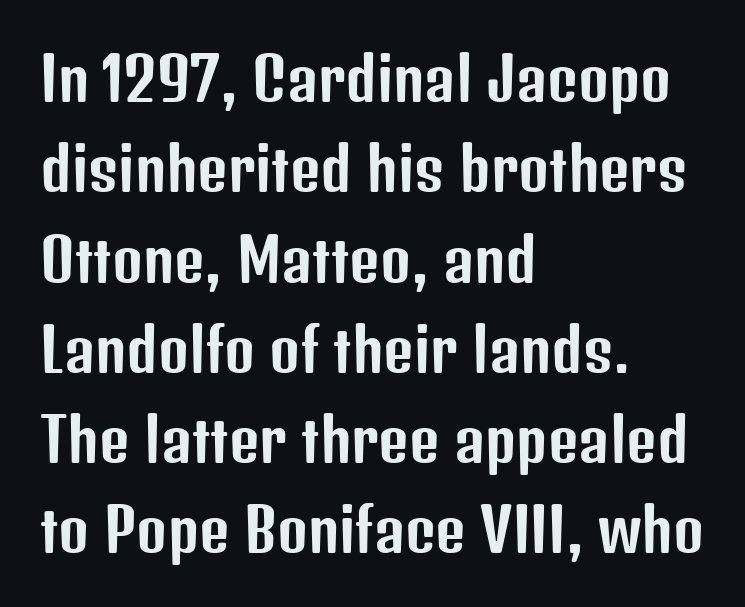
{"serif": "no", "italic": "no", "width": "condensed", "stroke_contrast": "low", "x_height": "medium", "monospaced": "no", "underline": "no", "align": "left", "line_spacing": "normal", "line_spacing_ratio": 1.53, "letter_spacing": "normal", "letter_spacing_em": 0.0, "glyph_px": 59}
